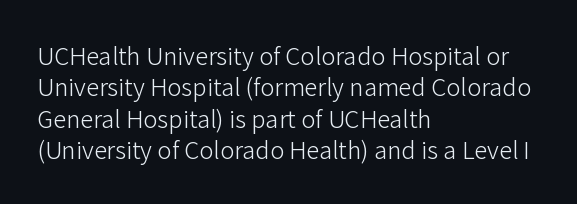
{"italic": "no", "bold": "no", "underline": "no", "align": "left", "line_spacing": "normal", "line_spacing_ratio": 1.31, "letter_spacing": "normal", "letter_spacing_em": 0.0, "glyph_px": 24}
